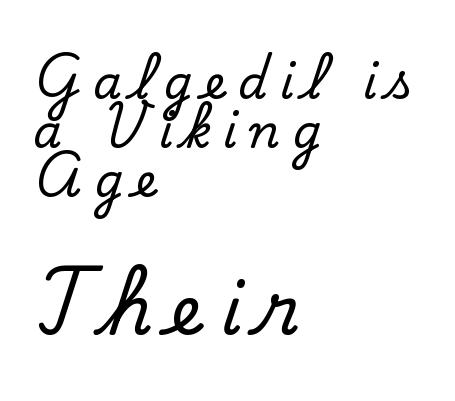
{"serif": "yes", "width": "normal", "stroke_contrast": "low", "x_height": "small", "monospaced": "no", "underline": "no", "align": "left", "line_spacing": "tight", "line_spacing_ratio": 1.07, "letter_spacing": "wide", "letter_spacing_em": 0.27, "larger_block": "second", "size_ratio": 1.5, "glyph_px": 69}
